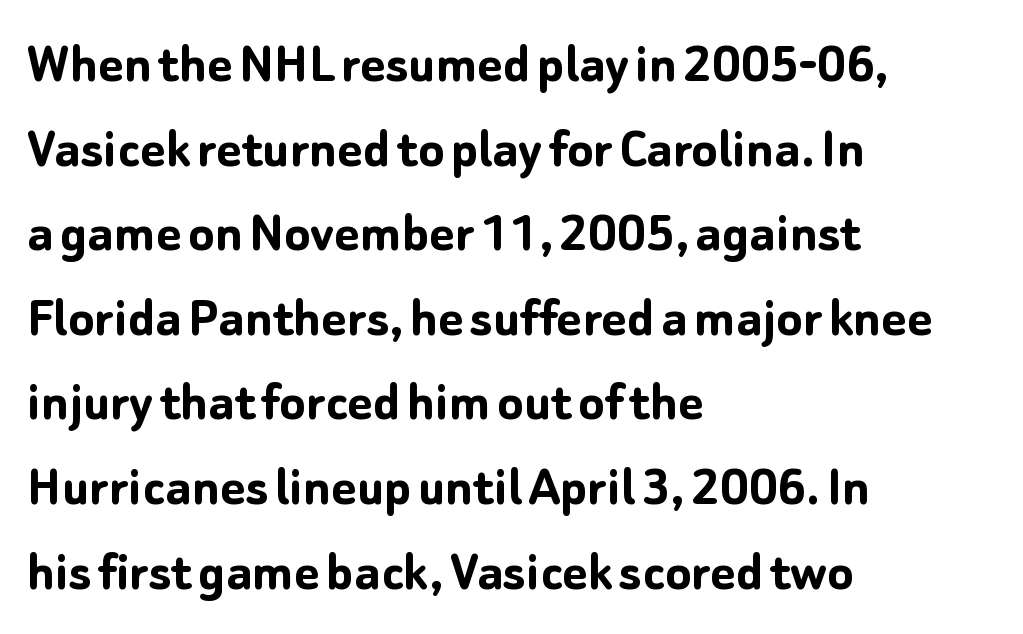
Layout note: lines flush left. Thick stems and heavy bowls — unmistakably bold. You can tell it's not italic because the verticals are truly vertical. The font family rendered here belongs to the sans-serif group. The rendering uses a moderate line-height, typical for paragraphs. The letters sit at their default tracking, neither squeezed nor spread.
